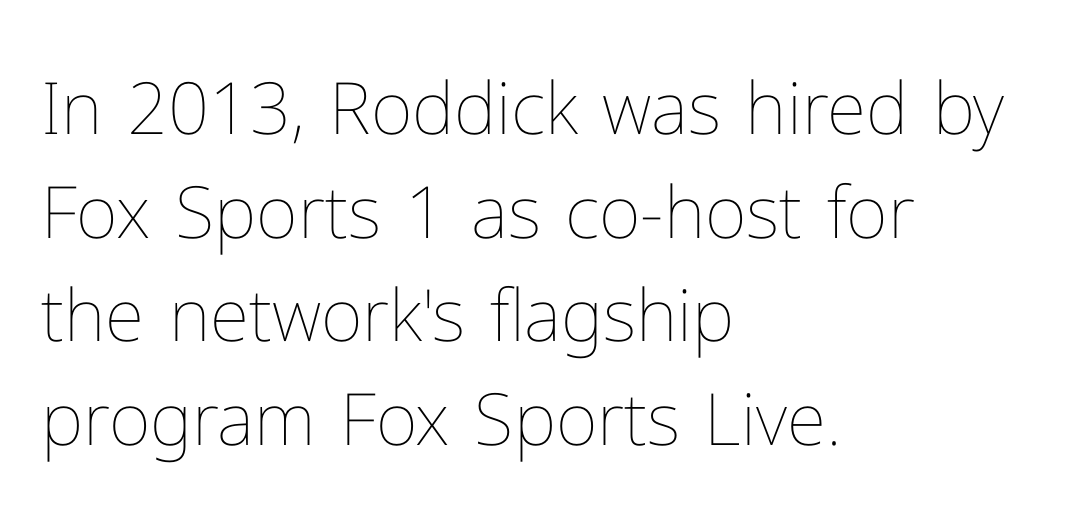
The line-height multiplier appears to be the usual default. Each word holds together tightly as a unit, with standard inter-letter gaps. Does the copy run flush right? No — it runs flush left. The string is rendered with underlining switched off.
